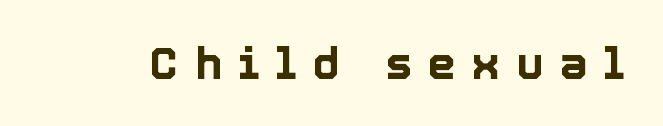
Characters follow at a spacing far wider than the type designer built in. Honestly, there is no underline to notice here at all. Nope, not italic — everything's standing straight. Spacing verdict: proportional, widths tailored to each character.
